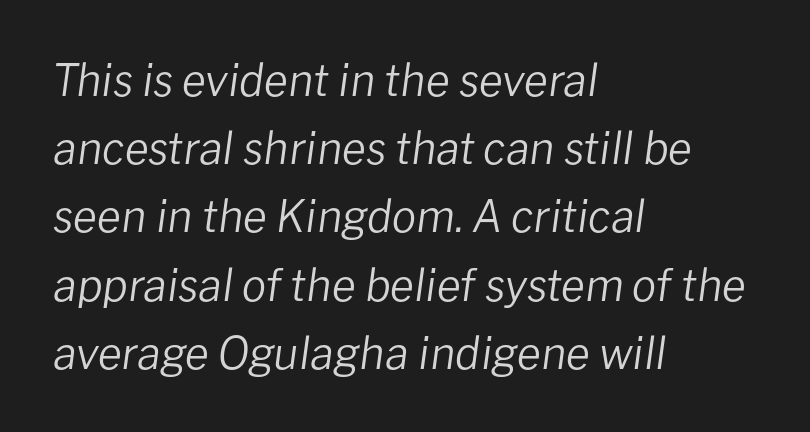
Is the stroke heavy? The answer is a plain regular-or-lighter. These lines were composed using italics. Letter spacing: default. All the whitespace from short lines collects on the right. Summary of vertical rhythm: regular, with standard interline spacing. Lines of text with bare space underneath.
